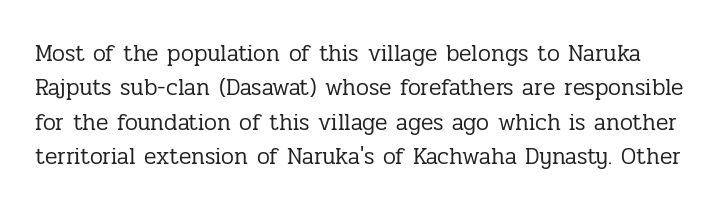
{"italic": "no", "bold": "no", "underline": "no", "line_spacing": "normal", "line_spacing_ratio": 1.5, "letter_spacing": "normal", "letter_spacing_em": 0.0, "glyph_px": 23}
